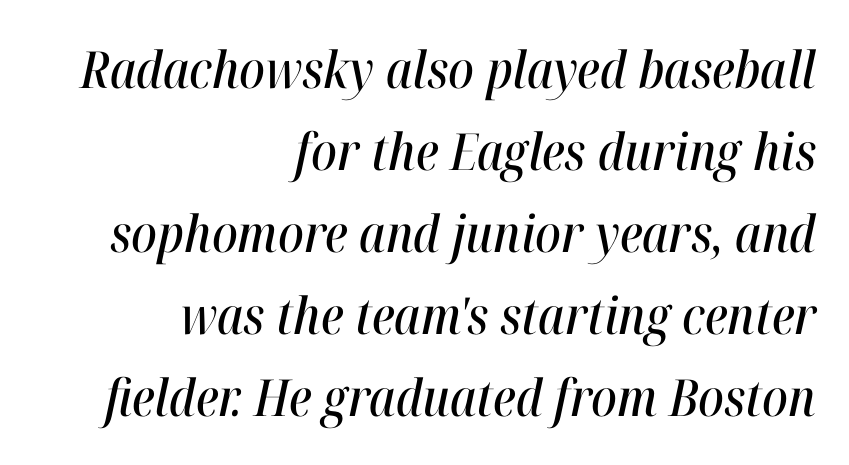
Q: Is the text italic (slanted)? A: Yes, it leans right by about 12 degrees.
Q: Is the text underlined? A: No.
Q: How is the paragraph aligned? A: Right-aligned.
Q: Is the spacing between letters normal or unusually wide? A: Normal.
Q: Is the spacing between lines tight, normal or loose? A: Normal.
Q: Width (condensed, normal, or wide)? A: Condensed.
Q: Stroke contrast? A: High.
Q: x-height? A: Medium.
Q: Monospaced? A: No.
